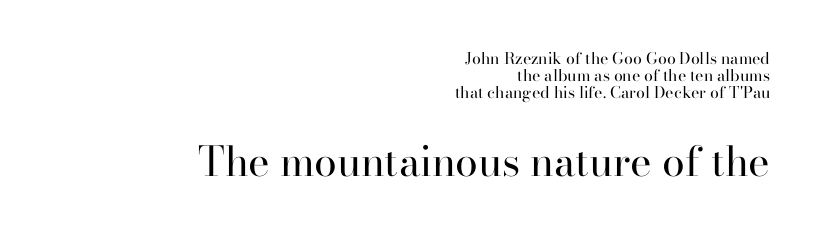
{"serif": "yes", "italic": "no", "bold": "no", "weight": "regular", "width": "normal", "stroke_contrast": "high", "x_height": "small", "monospaced": "no", "underline": "no", "align": "right", "line_spacing": "tight", "line_spacing_ratio": 1.05, "letter_spacing": "normal", "letter_spacing_em": 0.0, "larger_block": "second", "size_ratio": 2.56, "glyph_px": 41}
